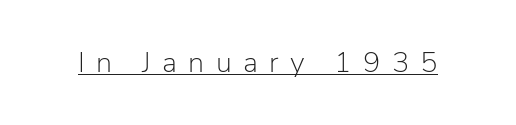
Q: Is the text bold? A: No.
Q: Is the text italic (slanted)? A: No, it is upright.
Q: Is the typeface a serif or a sans-serif typeface? A: Sans-serif.
Q: Is the text underlined? A: Yes.
Q: Is the spacing between letters normal or unusually wide? A: Unusually wide.
Q: Width (condensed, normal, or wide)? A: Normal.
Q: Stroke contrast? A: Low.
Q: x-height? A: Medium.
Q: Monospaced? A: No.
